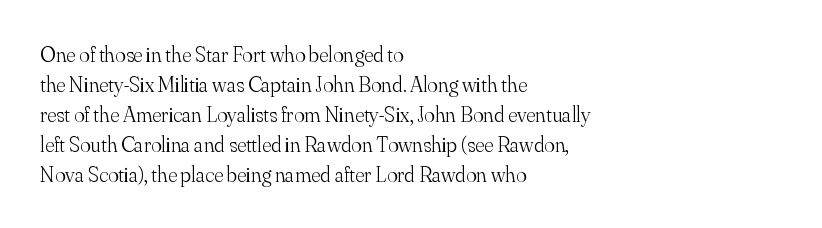
{"italic": "no", "bold": "no", "underline": "no", "align": "left", "line_spacing": "normal", "line_spacing_ratio": 1.36, "letter_spacing": "normal", "letter_spacing_em": 0.0, "glyph_px": 22}
